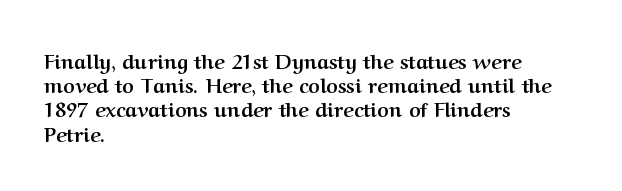
{"italic": "no", "bold": "yes", "underline": "no", "align": "left", "line_spacing_ratio": 1.21, "letter_spacing": "normal", "letter_spacing_em": 0.0, "glyph_px": 20}
